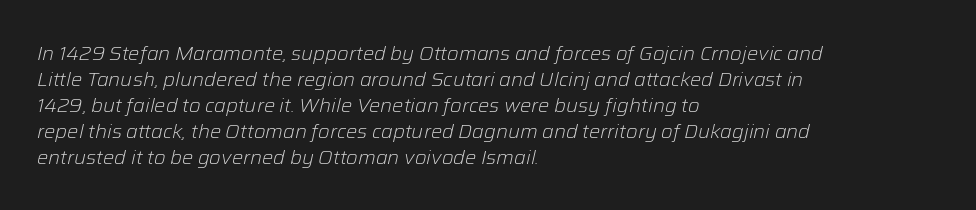
Q: Is the text bold? A: No.
Q: Is the text italic (slanted)? A: Yes, it leans right by about 12 degrees.
Q: Is the text underlined? A: No.
Q: How is the paragraph aligned? A: Left-aligned.
Q: Is the spacing between letters normal or unusually wide? A: Normal.
Q: Is the spacing between lines tight, normal or loose? A: Normal.
